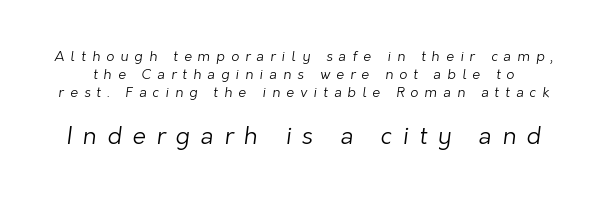
Glyph-to-glyph distance is far greater than everyday printed text. Descender tails drop into unmarked territory. The vertical gap from one line to the next is medium. Character size in the trailing block exceeds that of the leading block. Summary of weight: not heavy and not bold.
